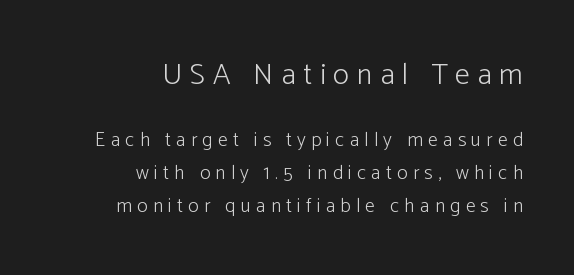
{"serif": "no", "italic": "no", "bold": "no", "weight": "light", "width": "normal", "stroke_contrast": "low", "x_height": "medium", "monospaced": "no", "underline": "no", "align": "right", "line_spacing": "normal", "line_spacing_ratio": 1.65, "letter_spacing": "wide", "letter_spacing_em": 0.26, "larger_block": "first", "size_ratio": 1.5, "glyph_px": 30}
